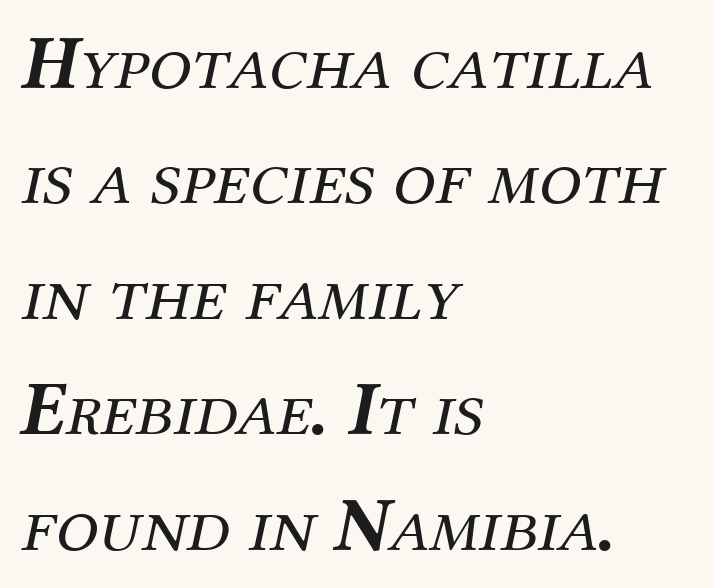
The image shows 77 px regular-weight serif type, italic (leaning right); set left-aligned, normal line spacing (1.5x), normal letter spacing, not underlined; medium stroke contrast and a medium x-height.
